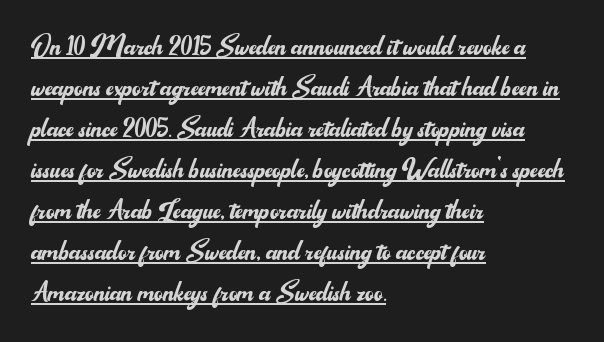
Q: Is the text bold? A: No.
Q: Is the text italic (slanted)? A: Yes.
Q: Is the typeface a serif or a sans-serif typeface? A: Sans-serif.
Q: Is the text underlined? A: Yes.
Q: How is the paragraph aligned? A: Left-aligned.
Q: Is the spacing between letters normal or unusually wide? A: Normal.
Q: Width (condensed, normal, or wide)? A: Normal.
Q: Stroke contrast? A: Medium.
Q: x-height? A: Small.
Q: Monospaced? A: No.
